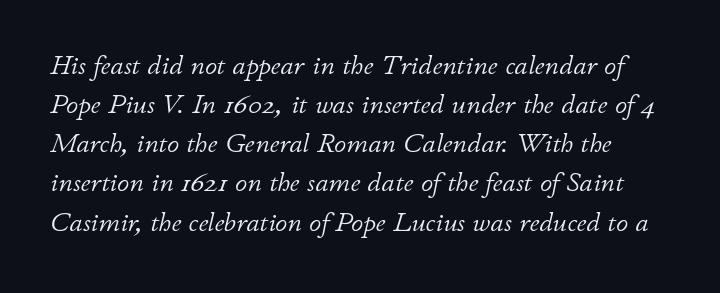
The strokes are not fattened; the text isn't bold. Students, observe: this is what conventionally led text looks like. Here the glyphs are tracked normally, forming tight word shapes. Quick note: underline off.
